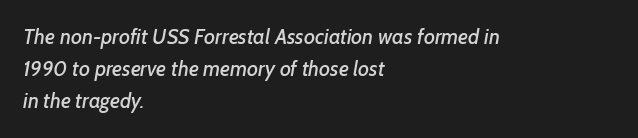
The image shows 21 px text type; set left-aligned, normal line spacing (1.53x), normal letter spacing, not underlined.
